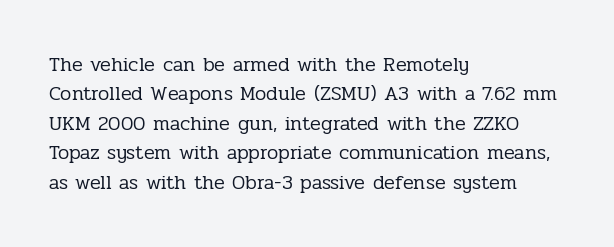
Look at the tracking — it's just the regular setting, nothing added. This sample keeps an unexceptional amount of space between lines. A typesetter would mark this as roman, not italic. Each row of text sits above clean, open space. Ink coverage per letter is moderate at most. This rendering uses left alignment, leaving the right contour irregular.
